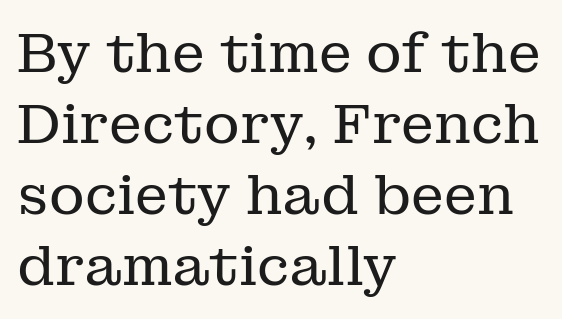
The passage shown is typeset with a serif family. In CSS terms this would be text-align: left. These lines keep a tight, regular rhythm from letter to letter. Tall strokes in this sample are plumb rather than angled.
